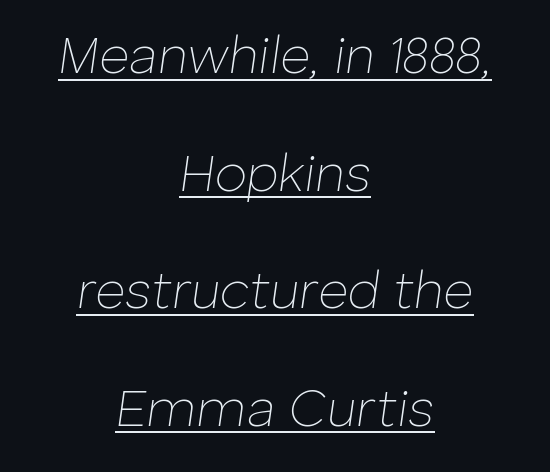
{"italic": "yes", "lean": "right", "slant_degrees": 8, "bold": "no", "weight": "thin", "width": "normal", "stroke_contrast": "low", "x_height": "medium", "monospaced": "no", "underline": "yes", "align": "center", "line_spacing": "loose", "line_spacing_ratio": 2.26, "letter_spacing": "normal", "letter_spacing_em": 0.0, "glyph_px": 52}
